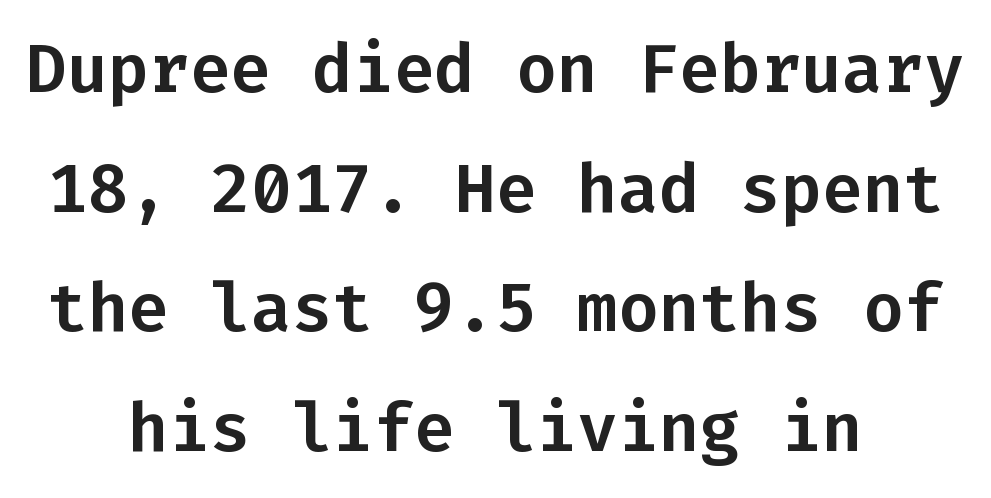
Q: Is the text italic (slanted)? A: No, it is upright.
Q: Is the typeface a serif or a sans-serif typeface? A: Sans-serif.
Q: Is the text underlined? A: No.
Q: How is the paragraph aligned? A: Centered.
Q: Is the spacing between letters normal or unusually wide? A: Normal.
Q: Width (condensed, normal, or wide)? A: Normal.
Q: Stroke contrast? A: Low.
Q: x-height? A: Medium.
Q: Monospaced? A: Yes.
